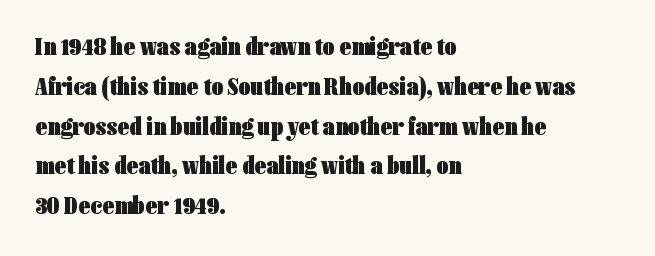
Plenty of ink on the page — the face is bold. Vertical spacing — default. Descenders hang freely into open space. All the whitespace from short lines collects on the right. This rendering leaves character spacing at its baseline value. Do the letters lean? They stand straight.
